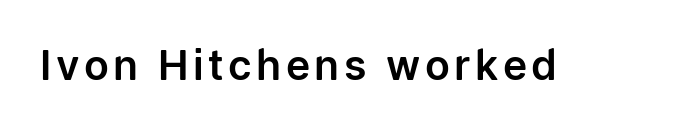
The image shows 41 px sans-serif type, upright; set not underlined; low stroke contrast and a medium x-height.
